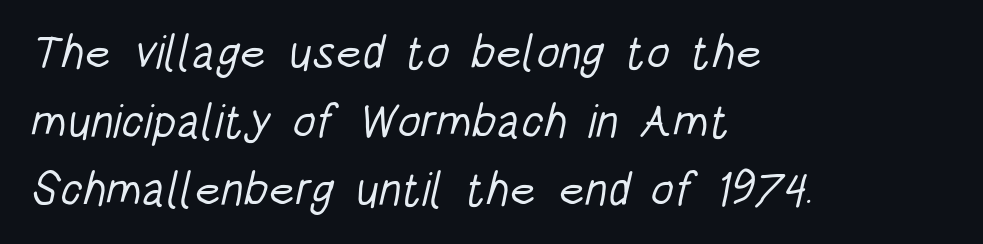
{"serif": "no", "bold": "no", "weight": "light", "width": "condensed", "stroke_contrast": "low", "x_height": "large", "monospaced": "no", "underline": "no", "align": "left", "line_spacing": "normal", "line_spacing_ratio": 1.46, "letter_spacing": "normal", "letter_spacing_em": 0.0, "glyph_px": 47}
